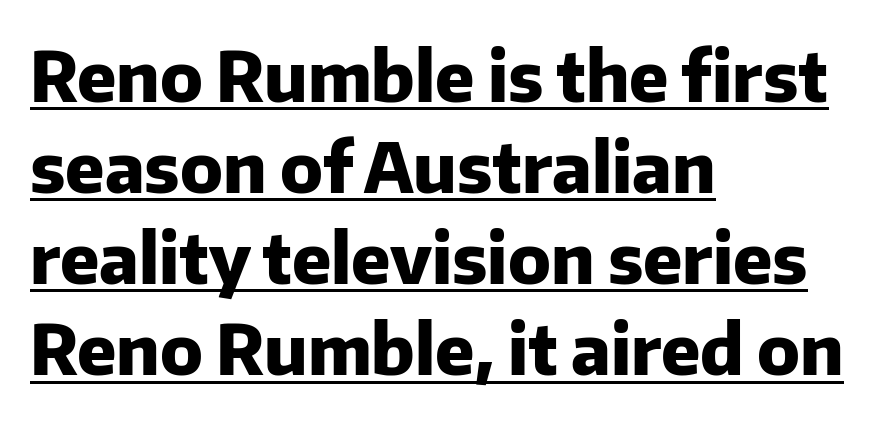
Q: Is the text bold? A: Yes.
Q: Is the text italic (slanted)? A: No, it is upright.
Q: Is the typeface a serif or a sans-serif typeface? A: Sans-serif.
Q: Is the text underlined? A: Yes.
Q: How is the paragraph aligned? A: Left-aligned.
Q: Is the spacing between letters normal or unusually wide? A: Normal.
Q: Is the spacing between lines tight, normal or loose? A: Normal.
Q: Width (condensed, normal, or wide)? A: Normal.
Q: Stroke contrast? A: Low.
Q: x-height? A: Medium.
Q: Monospaced? A: No.
